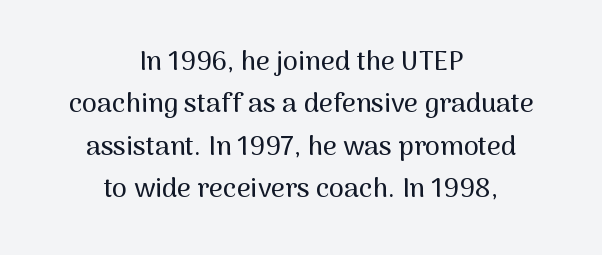
{"italic": "no", "underline": "no", "align": "center", "line_spacing": "normal", "line_spacing_ratio": 1.57, "letter_spacing": "normal", "letter_spacing_em": 0.0, "glyph_px": 27}
